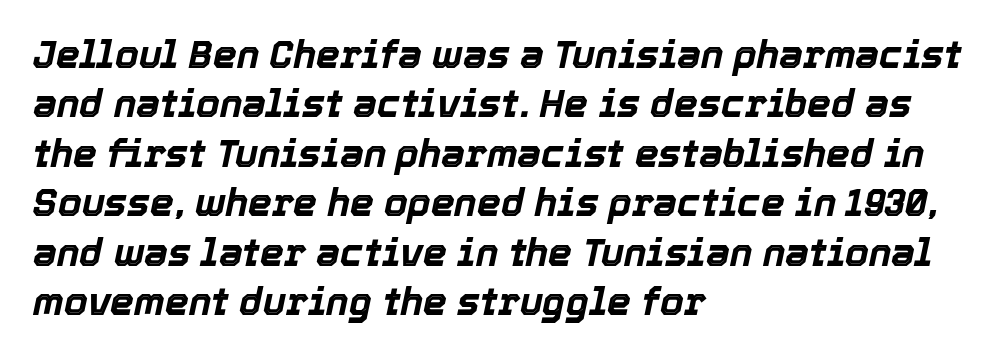
Q: Is the text bold? A: Yes.
Q: Is the text italic (slanted)? A: Yes, it leans right by about 12 degrees.
Q: Is the text underlined? A: No.
Q: How is the paragraph aligned? A: Left-aligned.
Q: Is the spacing between letters normal or unusually wide? A: Normal.
Q: Is the spacing between lines tight, normal or loose? A: Normal.
Q: Width (condensed, normal, or wide)? A: Normal.
Q: x-height? A: Medium.
Q: Monospaced? A: No.
